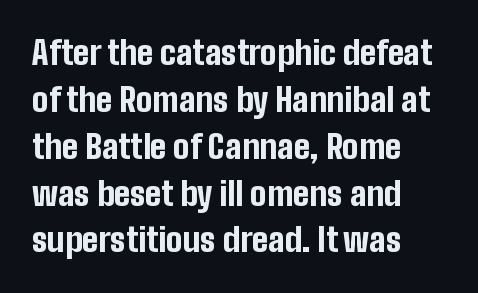
The image shows 33 px bold, condensed sans-serif type, upright; set left-aligned, normal line spacing (1.42x), normal letter spacing, not underlined; low stroke contrast and a medium x-height.
